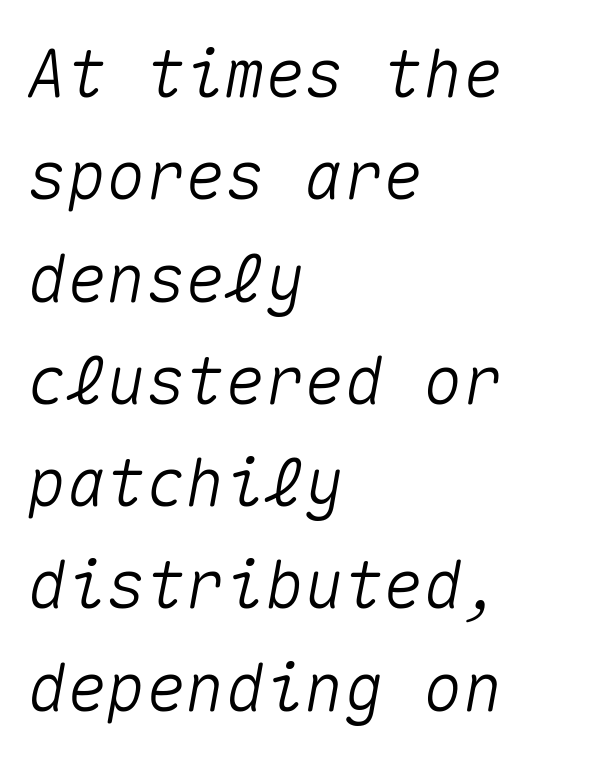
Fixed-width glyphs throughout — classic coding-font behaviour. Leading matches the norm, producing a regular column. If you drew a line through each stem, it would be angled. Is the letter spacing exaggerated? No — it looks like the ordinary default. The strip under each line holds only bare page.
